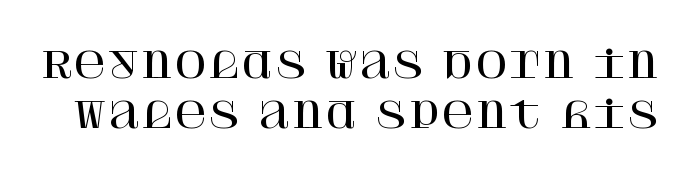
Q: Is the text italic (slanted)? A: No, it is upright.
Q: Is the typeface a serif or a sans-serif typeface? A: Serif.
Q: Is the text underlined? A: No.
Q: Is the spacing between letters normal or unusually wide? A: Normal.
Q: Is the spacing between lines tight, normal or loose? A: Normal.
Q: Width (condensed, normal, or wide)? A: Normal.
Q: Stroke contrast? A: High.
Q: x-height? A: Large.
